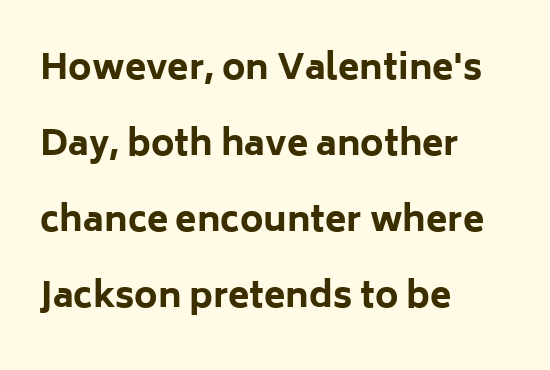
{"serif": "no", "italic": "no", "bold": "yes", "weight": "bold", "width": "normal", "stroke_contrast": "low", "x_height": "medium", "monospaced": "no", "underline": "no", "align": "left", "line_spacing": "loose", "line_spacing_ratio": 2.17, "letter_spacing": "normal", "letter_spacing_em": 0.0, "glyph_px": 35}
